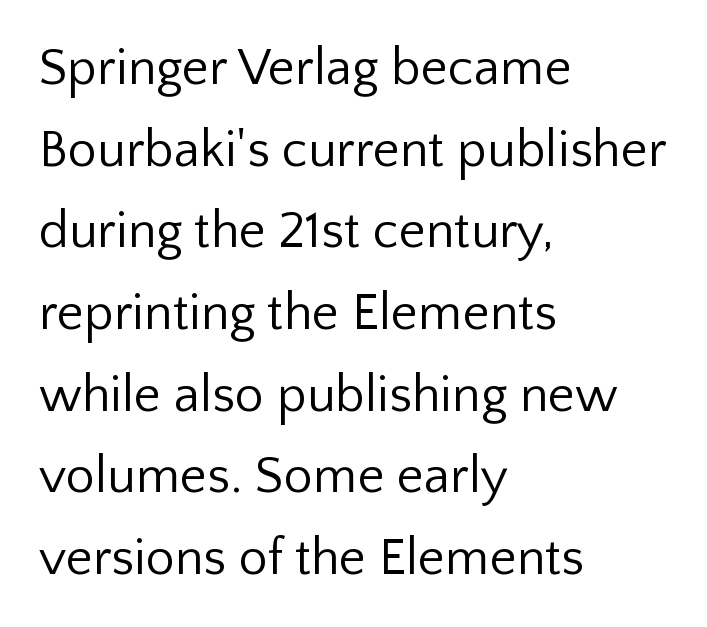
The image shows 52 px regular-weight sans-serif type, upright; set left-aligned, normal line spacing (1.57x), normal letter spacing, not underlined; low stroke contrast and a medium x-height.
